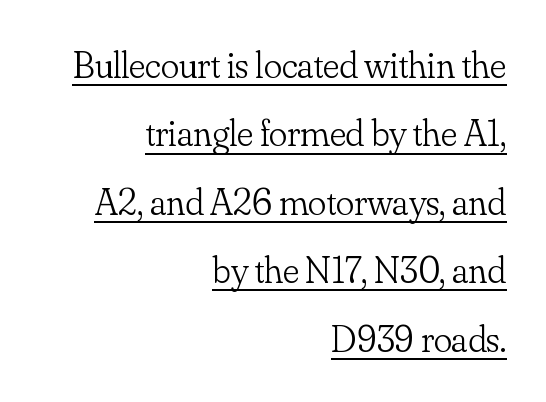
The string is rendered with underlining switched on. Is the type heavy? It reads as light-to-regular instead. Letterform terminals end in serifs throughout the passage. Looks like regular typesetting: each glyph gets only the width it needs. The type is set solid horizontally, with unmodified tracking.
